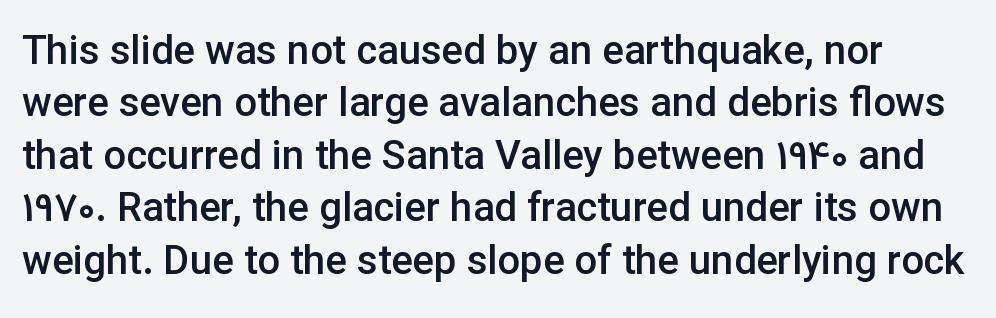
The image shows 40 px semibold sans-serif type, upright; set normal line spacing (1.31x), normal letter spacing, not underlined; low stroke contrast and a medium x-height.
